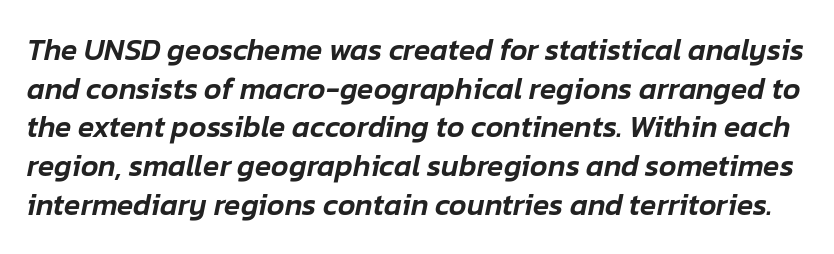
{"italic": "yes", "lean": "right", "slant_degrees": 12, "width": "normal", "stroke_contrast": "low", "x_height": "medium", "monospaced": "no", "underline": "no", "line_spacing": "normal", "line_spacing_ratio": 1.29, "letter_spacing": "normal", "letter_spacing_em": 0.0, "glyph_px": 30}
